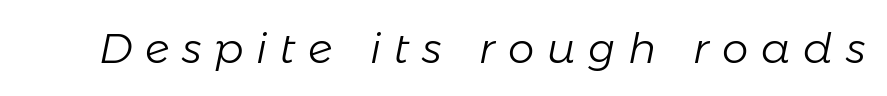
The image shows 42 px light type, italic (leaning right); set unusually wide letter spacing (+0.31 em), not underlined; low stroke contrast and a medium x-height.
